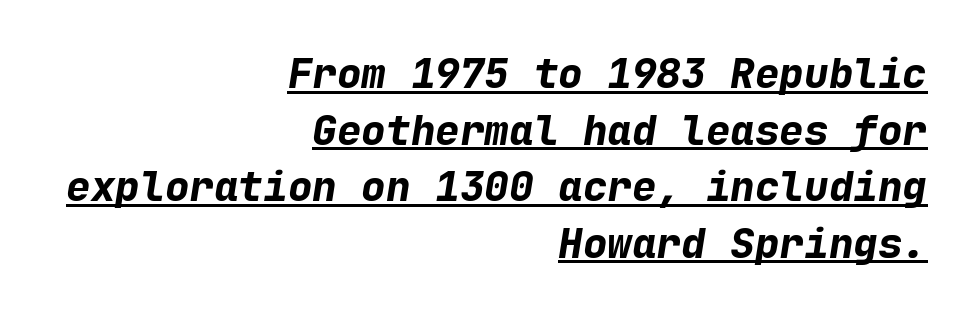
The image shows 41 px bold type, italic (leaning right), monospaced; set right-aligned, normal line spacing (1.38x), normal letter spacing, underlined; low stroke contrast and a medium x-height.
